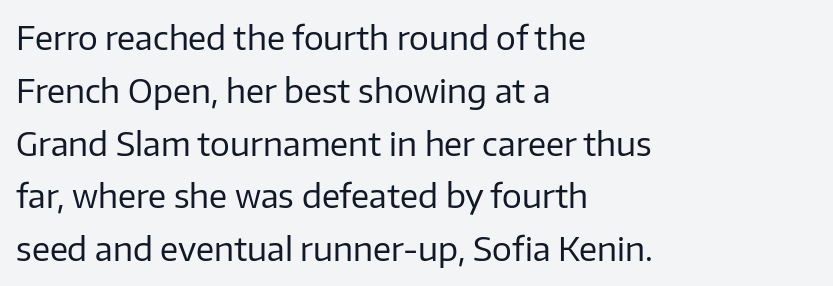
Q: Is the text bold? A: No.
Q: Is the text italic (slanted)? A: No, it is upright.
Q: Is the typeface a serif or a sans-serif typeface? A: Sans-serif.
Q: Is the text underlined? A: No.
Q: How is the paragraph aligned? A: Left-aligned.
Q: Is the spacing between letters normal or unusually wide? A: Normal.
Q: Is the spacing between lines tight, normal or loose? A: Normal.
Q: Width (condensed, normal, or wide)? A: Normal.
Q: Stroke contrast? A: Low.
Q: x-height? A: Medium.
Q: Monospaced? A: No.
